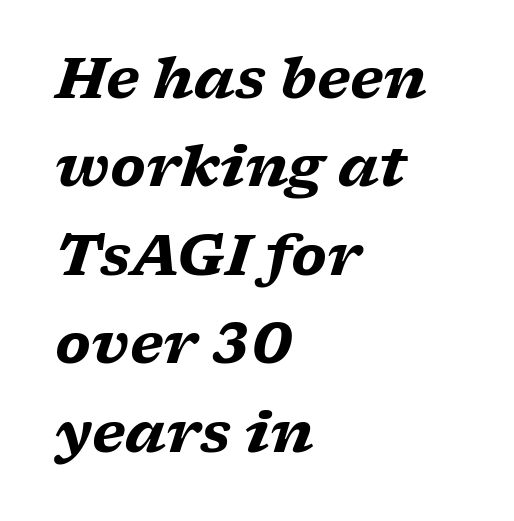
The passage is arranged the way most books set body copy — flush left. The zone under the glyphs is completely vacant. Font category for this specimen: serif. Proportional: the letters do not fall into vertical columns.
